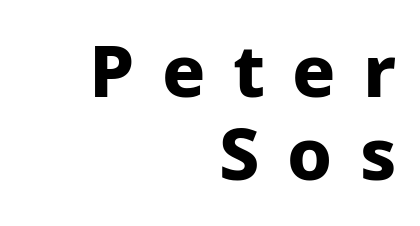
{"serif": "no", "italic": "no", "bold": "yes", "weight": "bold", "width": "normal", "stroke_contrast": "low", "x_height": "medium", "monospaced": "no", "underline": "no", "align": "right", "line_spacing": "tight", "line_spacing_ratio": 1.15, "letter_spacing": "wide", "letter_spacing_em": 0.38, "glyph_px": 72}
